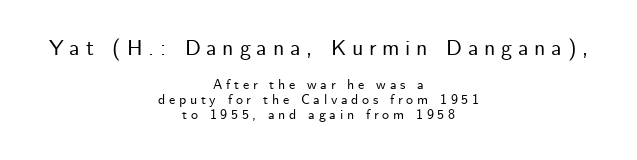
Line starts and ends both wander, symmetrically. The font's upright variant was chosen for this text. Check the space under the baseline: it is left empty. Substantial extra tracking has been applied to these lines. Line spacing here is tight.
